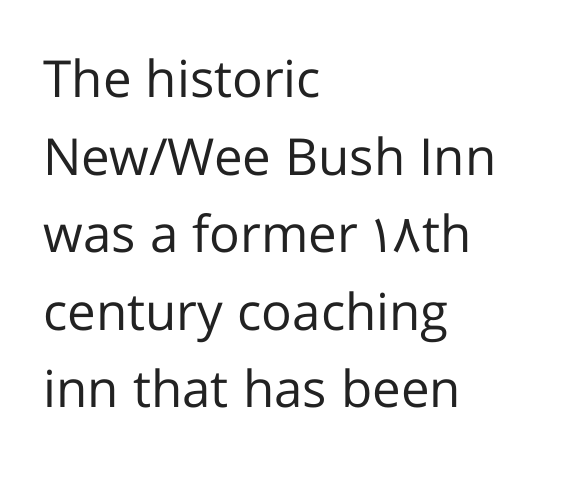
{"serif": "no", "italic": "no", "bold": "no", "weight": "regular", "width": "normal", "stroke_contrast": "low", "x_height": "medium", "monospaced": "no", "underline": "no", "align": "left", "line_spacing": "normal", "line_spacing_ratio": 1.52, "letter_spacing": "normal", "letter_spacing_em": 0.0, "glyph_px": 51}
